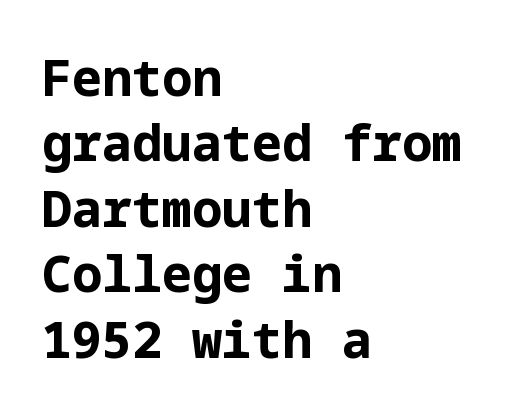
The image shows 50 px bold sans-serif type, upright; set left-aligned, normal line spacing (1.31x), normal letter spacing, not underlined; low stroke contrast and a medium x-height.
